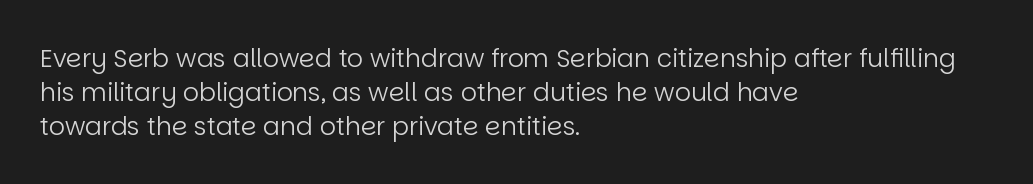
The image shows 25 px text type, upright; set left-aligned, normal line spacing (1.36x), normal letter spacing, not underlined.
